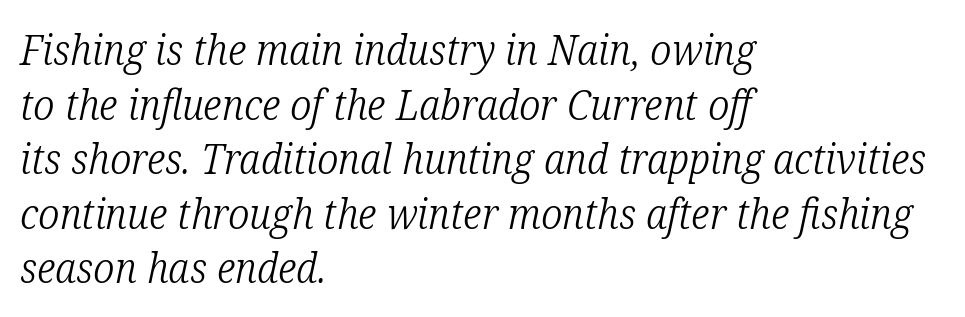
{"serif": "yes", "italic": "yes", "lean": "right", "slant_degrees": 12, "bold": "no", "weight": "light", "width": "condensed", "stroke_contrast": "low", "x_height": "medium", "monospaced": "no", "underline": "no", "align": "left", "line_spacing": "normal", "line_spacing_ratio": 1.3, "letter_spacing": "normal", "letter_spacing_em": 0.0, "glyph_px": 42}
